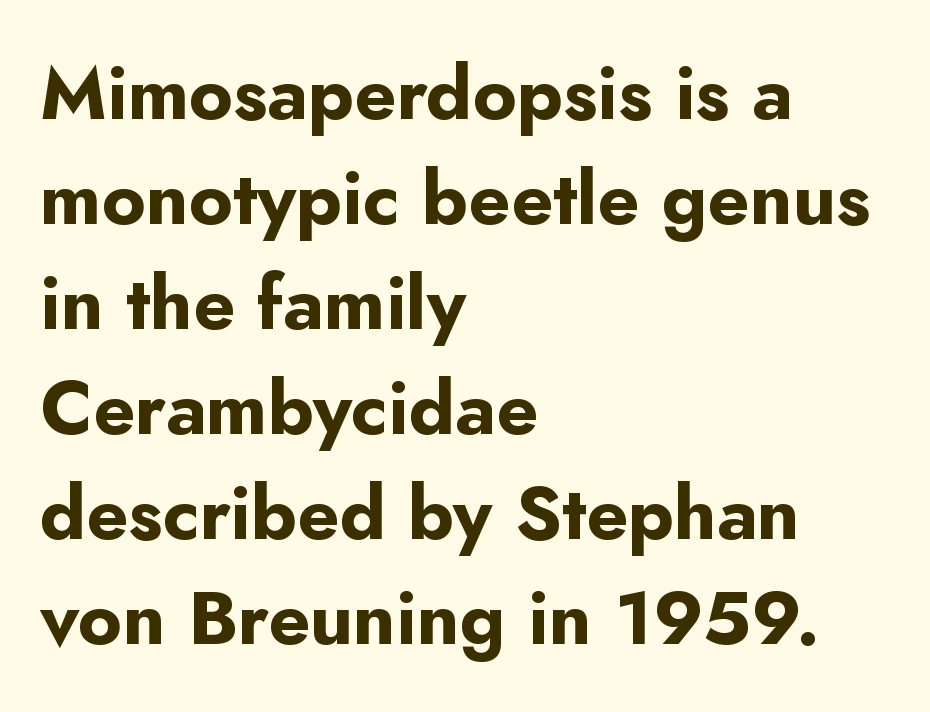
Q: Is the text bold? A: Yes.
Q: Is the text italic (slanted)? A: No, it is upright.
Q: Is the typeface a serif or a sans-serif typeface? A: Sans-serif.
Q: Is the text underlined? A: No.
Q: How is the paragraph aligned? A: Left-aligned.
Q: Is the spacing between letters normal or unusually wide? A: Normal.
Q: Is the spacing between lines tight, normal or loose? A: Normal.
Q: Width (condensed, normal, or wide)? A: Normal.
Q: Stroke contrast? A: Low.
Q: x-height? A: Small.
Q: Monospaced? A: No.
